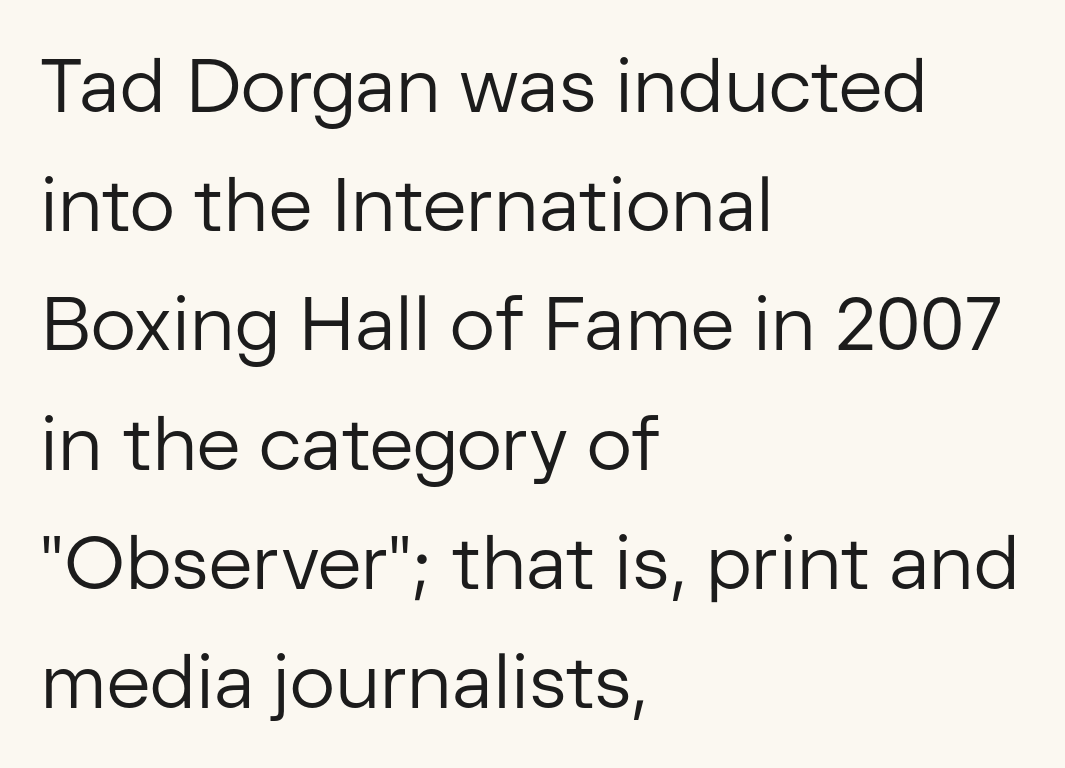
{"serif": "no", "italic": "no", "bold": "no", "weight": "regular", "width": "normal", "stroke_contrast": "low", "x_height": "medium", "monospaced": "no", "underline": "no", "align": "left", "line_spacing": "normal", "line_spacing_ratio": 1.59, "letter_spacing": "normal", "letter_spacing_em": 0.0, "glyph_px": 75}
